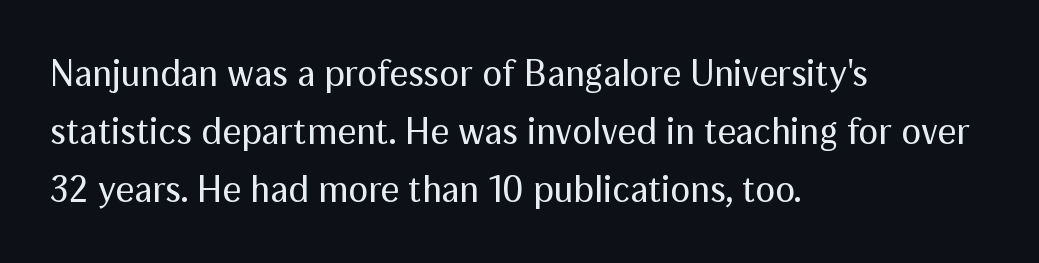
Q: Is the text bold? A: No.
Q: Is the text italic (slanted)? A: No, it is upright.
Q: Is the typeface a serif or a sans-serif typeface? A: Sans-serif.
Q: Is the text underlined? A: No.
Q: How is the paragraph aligned? A: Left-aligned.
Q: Is the spacing between letters normal or unusually wide? A: Normal.
Q: Is the spacing between lines tight, normal or loose? A: Normal.
Q: Width (condensed, normal, or wide)? A: Normal.
Q: Stroke contrast? A: Medium.
Q: x-height? A: Medium.
Q: Monospaced? A: No.
